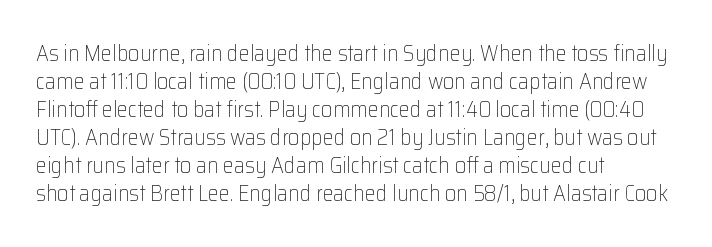
Q: Is the text bold? A: No.
Q: Is the text italic (slanted)? A: No, it is upright.
Q: Is the text underlined? A: No.
Q: How is the paragraph aligned? A: Left-aligned.
Q: Is the spacing between letters normal or unusually wide? A: Normal.
Q: Is the spacing between lines tight, normal or loose? A: Normal.
